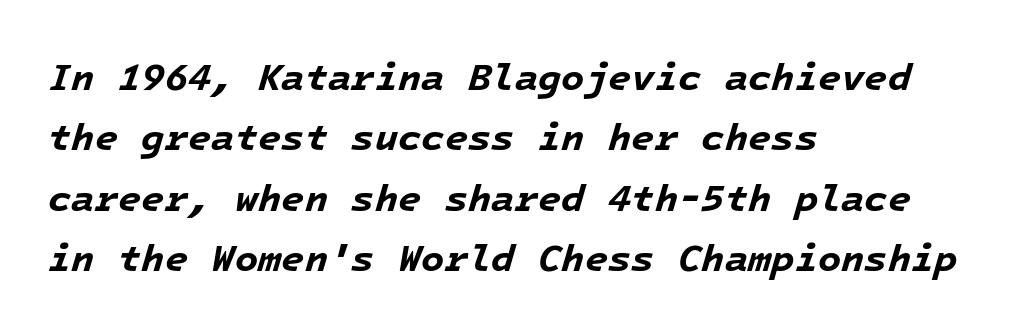
Q: Is the text bold? A: Yes.
Q: Is the text italic (slanted)? A: Yes, it leans right by about 16 degrees.
Q: Is the text underlined? A: No.
Q: How is the paragraph aligned? A: Left-aligned.
Q: Is the spacing between letters normal or unusually wide? A: Normal.
Q: Is the spacing between lines tight, normal or loose? A: Normal.
Q: Width (condensed, normal, or wide)? A: Normal.
Q: Stroke contrast? A: Low.
Q: x-height? A: Medium.
Q: Monospaced? A: Yes.
